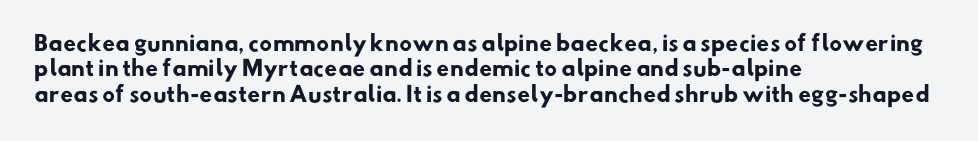
One-word summary of the alignment: left. A clean baseline with only descenders dipping below it. No extra tracking has been applied to these lines. Set as a true bold cut, around the 700 mark.
